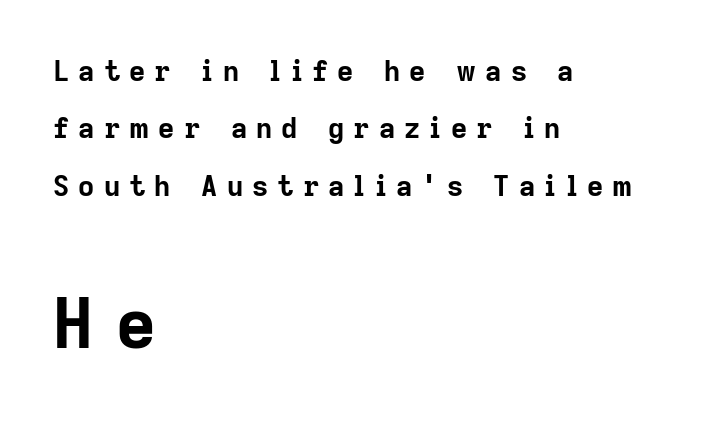
Q: Is the text bold? A: Yes.
Q: Is the text italic (slanted)? A: No, it is upright.
Q: Is the typeface a serif or a sans-serif typeface? A: Sans-serif.
Q: Is the text underlined? A: No.
Q: How is the paragraph aligned? A: Left-aligned.
Q: Is the spacing between letters normal or unusually wide? A: Unusually wide.
Q: Is the spacing between lines tight, normal or loose? A: Loose.
Q: Which block of text is set in a larger size, the first (top) or the second (bottom)? A: The second (bottom) one.
Q: Width (condensed, normal, or wide)? A: Normal.
Q: Stroke contrast? A: Low.
Q: x-height? A: Medium.
Q: Monospaced? A: No.
